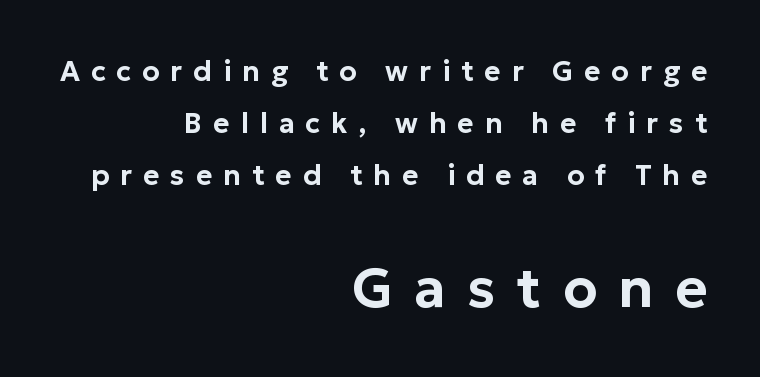
The image shows 55 px sans-serif type, upright; set right-aligned, line spacing 1.86x, unusually wide letter spacing (+0.39 em), not underlined; the second (bottom) block is 1.96x larger; low stroke contrast and a medium x-height.
